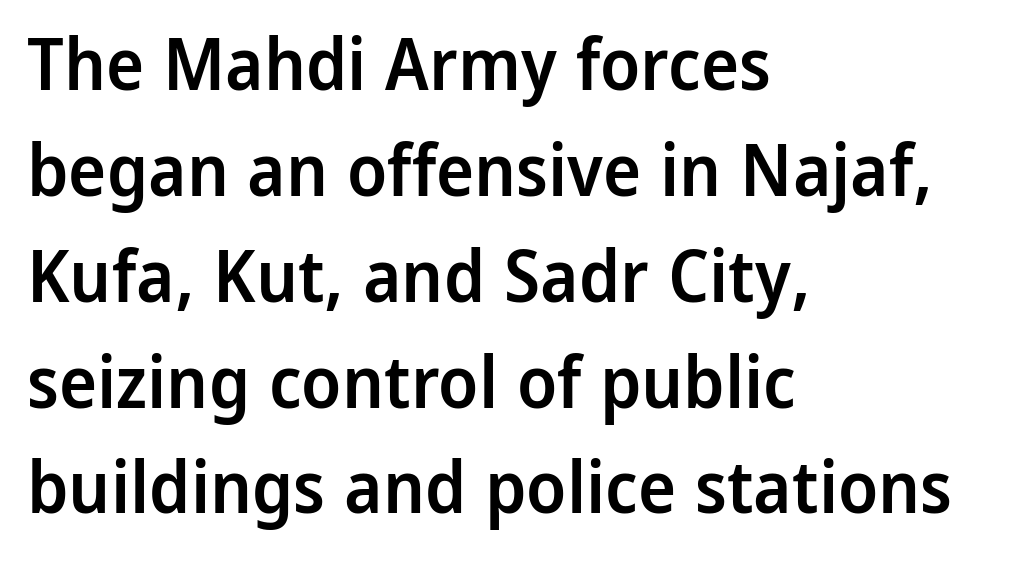
Any mark beneath the type? The region is blank. A classic flush-left, rag-right setting is used for this passage. The letterforms sit shoulder to shoulder at normal distance. Evenly set lines give the paragraph a standard silhouette. Character widths vary here, with narrow letters taking less room than wide ones. In terms of letterform style, serifs are entirely absent.
